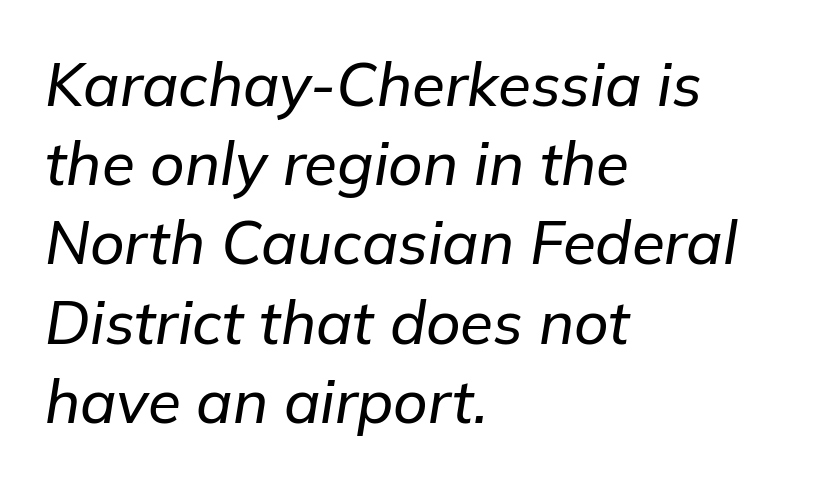
Beneath every word, the page is bare. Varying glyph widths throughout — classic text-font behaviour. There's an unmistakable incline to the writing here. Horizontally, the lines are justified to the leading edge only. This sample keeps an unexceptional amount of space between lines.
